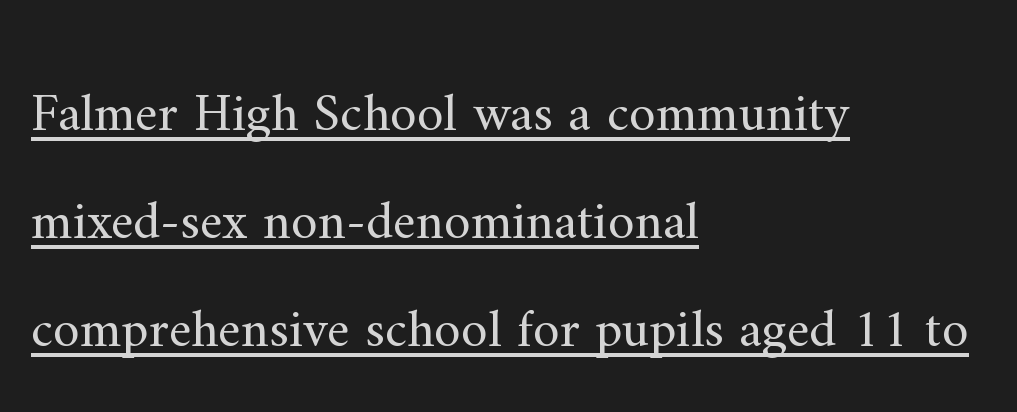
Visually the block forms a straight wall on the left and a jagged coastline on the right. Type style note: has serifs. The block of text is sparse from top to bottom, with ample space between rows. Upright lettering throughout. The rendering uses natural spacing where letterforms have individual widths.
